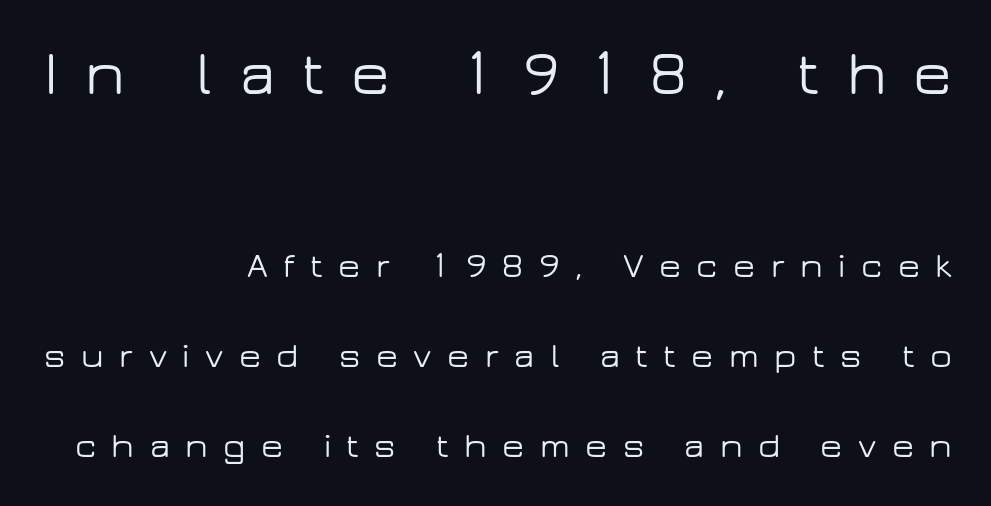
{"serif": "no", "italic": "no", "width": "wide", "stroke_contrast": "low", "x_height": "medium", "monospaced": "no", "underline": "no", "align": "right", "line_spacing": "loose", "line_spacing_ratio": 2.49, "letter_spacing": "wide", "letter_spacing_em": 0.43, "larger_block": "first", "size_ratio": 1.75, "glyph_px": 63}
